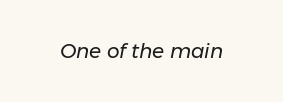
The image shows 20 px text type, italic (leaning right); set normal letter spacing, not underlined.
